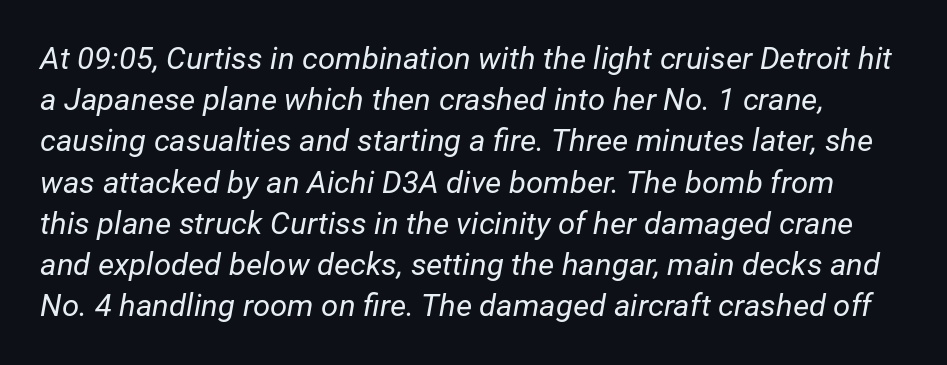
Q: Is the text bold? A: No.
Q: Is the text italic (slanted)? A: Yes, it leans right by about 12 degrees.
Q: Is the text underlined? A: No.
Q: Is the spacing between letters normal or unusually wide? A: Normal.
Q: Is the spacing between lines tight, normal or loose? A: Normal.
Q: Width (condensed, normal, or wide)? A: Normal.
Q: Stroke contrast? A: Low.
Q: x-height? A: Medium.
Q: Monospaced? A: No.
